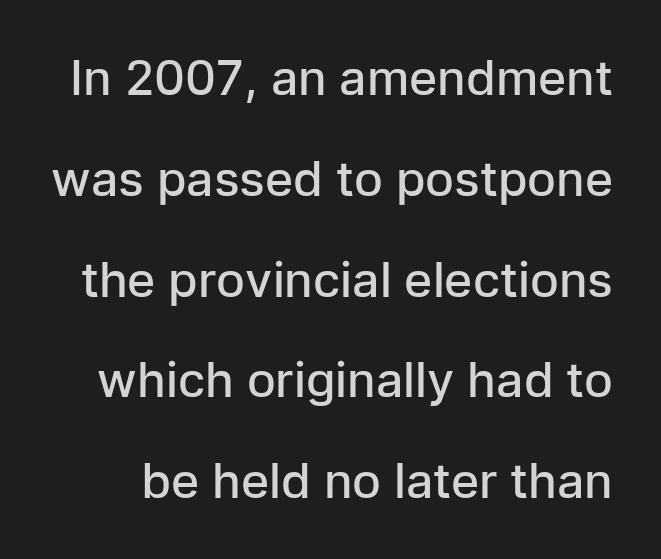
Q: Is the text bold? A: Semi-bold.
Q: Is the text italic (slanted)? A: No, it is upright.
Q: Is the typeface a serif or a sans-serif typeface? A: Sans-serif.
Q: Is the text underlined? A: No.
Q: Is the spacing between letters normal or unusually wide? A: Normal.
Q: Is the spacing between lines tight, normal or loose? A: Loose.
Q: Width (condensed, normal, or wide)? A: Normal.
Q: Stroke contrast? A: Low.
Q: x-height? A: Medium.
Q: Monospaced? A: No.
